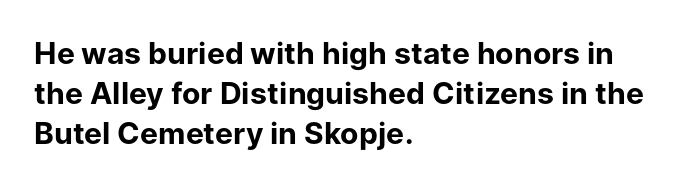
{"serif": "no", "italic": "no", "bold": "yes", "weight": "bold", "width": "normal", "stroke_contrast": "low", "x_height": "medium", "monospaced": "no", "underline": "no", "align": "left", "line_spacing": "normal", "line_spacing_ratio": 1.33, "letter_spacing": "normal", "letter_spacing_em": 0.0, "glyph_px": 30}
